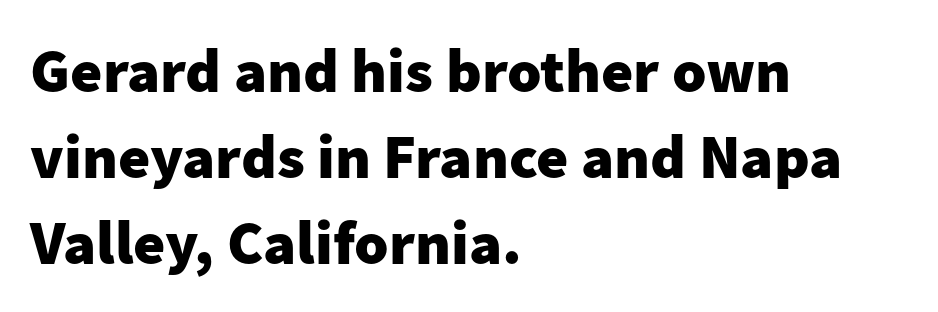
The image shows 62 px heavy sans-serif type, upright; set left-aligned, normal line spacing (1.39x), normal letter spacing, not underlined; low stroke contrast and a medium x-height.
